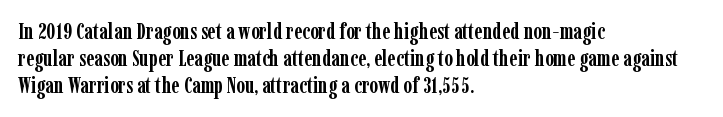
A typesetter would mark this as roman, not italic. What stands out about the letter spacing? Nothing — it is the standard amount. The baseline area is clear. Caption: bold face, heavy strokes.
